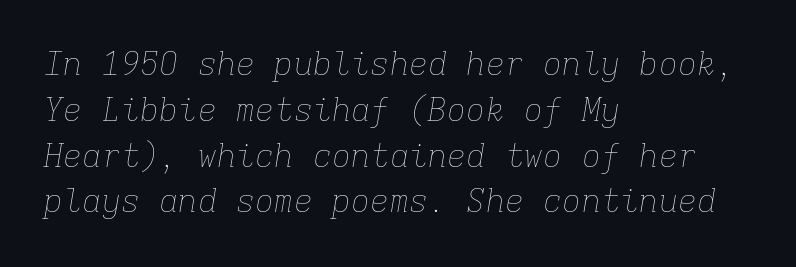
Q: Is the text bold? A: No.
Q: Is the text italic (slanted)? A: Yes, it leans right by about 9 degrees.
Q: Is the text underlined? A: No.
Q: How is the paragraph aligned? A: Left-aligned.
Q: Is the spacing between letters normal or unusually wide? A: Normal.
Q: Is the spacing between lines tight, normal or loose? A: Normal.
Q: Width (condensed, normal, or wide)? A: Normal.
Q: Stroke contrast? A: Low.
Q: x-height? A: Medium.
Q: Monospaced? A: Yes.
